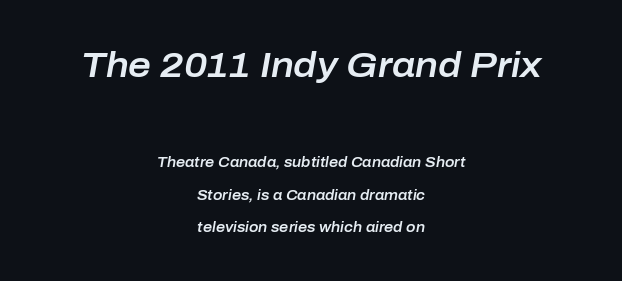
The image shows 35 px text type, italic (leaning right); set centered, loose line spacing (2.3x), normal letter spacing, not underlined; the first (top) block is 2.5x larger; low stroke contrast and a medium x-height.
